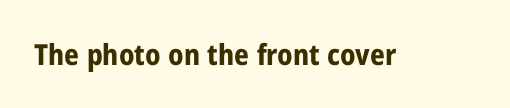
Q: Is the text bold? A: Yes.
Q: Is the text italic (slanted)? A: No, it is upright.
Q: Is the typeface a serif or a sans-serif typeface? A: Sans-serif.
Q: Is the text underlined? A: No.
Q: Is the spacing between letters normal or unusually wide? A: Normal.
Q: Width (condensed, normal, or wide)? A: Condensed.
Q: Stroke contrast? A: Low.
Q: x-height? A: Medium.
Q: Monospaced? A: No.
